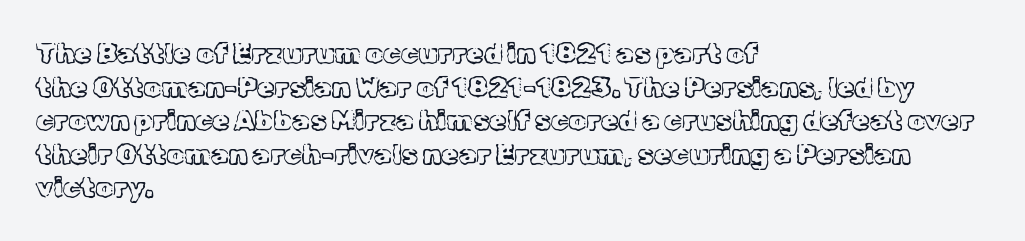
Q: Is the text bold? A: No.
Q: Is the text italic (slanted)? A: No, it is upright.
Q: Is the typeface a serif or a sans-serif typeface? A: Serif.
Q: Is the text underlined? A: No.
Q: How is the paragraph aligned? A: Left-aligned.
Q: Is the spacing between letters normal or unusually wide? A: Normal.
Q: Width (condensed, normal, or wide)? A: Normal.
Q: x-height? A: Medium.
Q: Monospaced? A: No.
